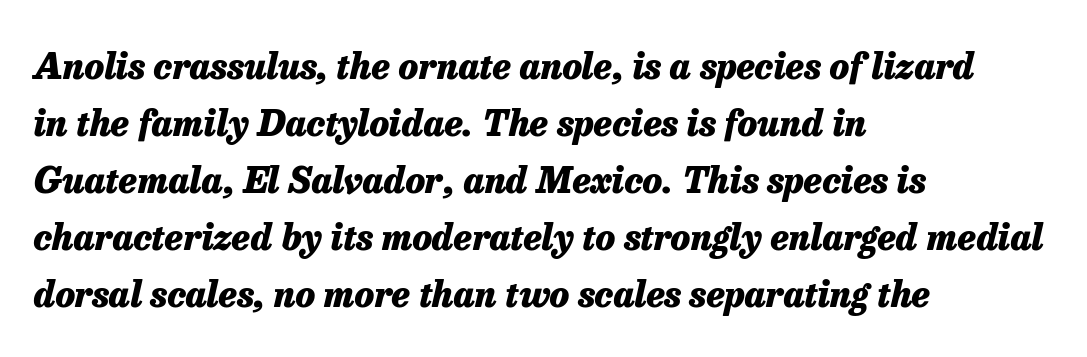
The image shows 36 px heavy type, italic (leaning right); set left-aligned, normal line spacing (1.58x), normal letter spacing, not underlined; low stroke contrast and a medium x-height.
